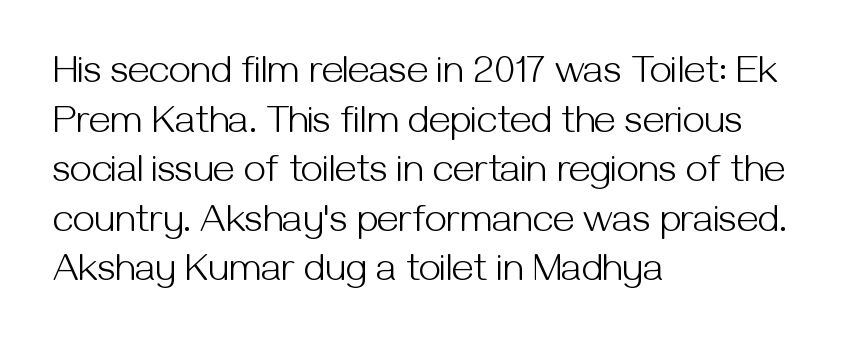
The image shows 39 px light sans-serif type, upright; set left-aligned, normal line spacing (1.27x), normal letter spacing, not underlined; medium stroke contrast and a medium x-height.
